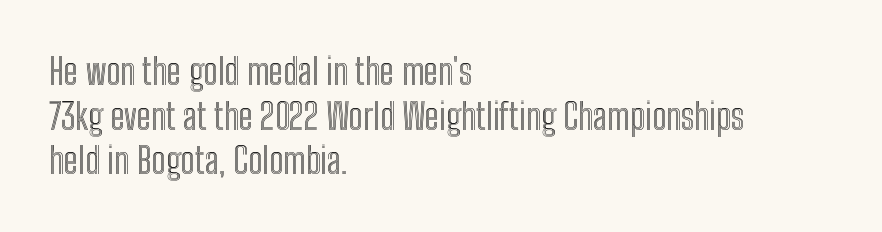
This is roman type, the default non-slanted kind. Quick note: underline off. Proportional: the letters do not fall into vertical columns. The gaps between neighbouring characters are ordinary and unremarkable. Does the copy run flush right? No — it runs flush left.
